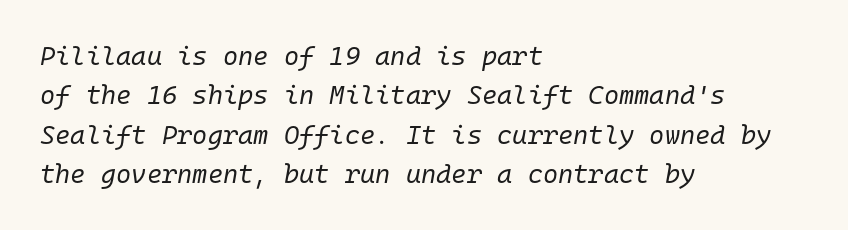
{"italic": "yes", "lean": "right", "slant_degrees": 10, "bold": "no", "underline": "no", "align": "left", "line_spacing": "normal", "line_spacing_ratio": 1.51, "letter_spacing": "normal", "letter_spacing_em": 0.0, "glyph_px": 26}
